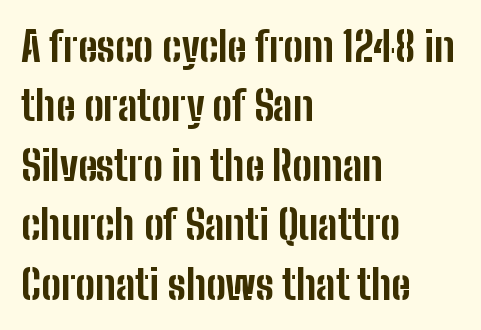
{"serif": "no", "italic": "no", "bold": "yes", "weight": "bold", "width": "condensed", "stroke_contrast": "low", "x_height": "medium", "monospaced": "no", "underline": "no", "align": "left", "line_spacing": "normal", "line_spacing_ratio": 1.45, "letter_spacing": "normal", "letter_spacing_em": 0.0, "glyph_px": 41}
